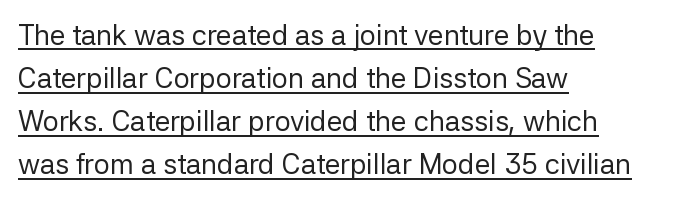
The image shows 28 px regular-weight sans-serif type, upright; set left-aligned, normal line spacing (1.54x), normal letter spacing, underlined; low stroke contrast and a medium x-height.
